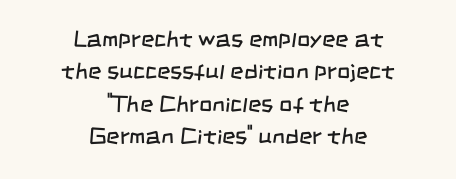
{"bold": "no", "underline": "no", "align": "center", "line_spacing": "normal", "line_spacing_ratio": 1.41, "letter_spacing": "normal", "letter_spacing_em": 0.0, "glyph_px": 23}
